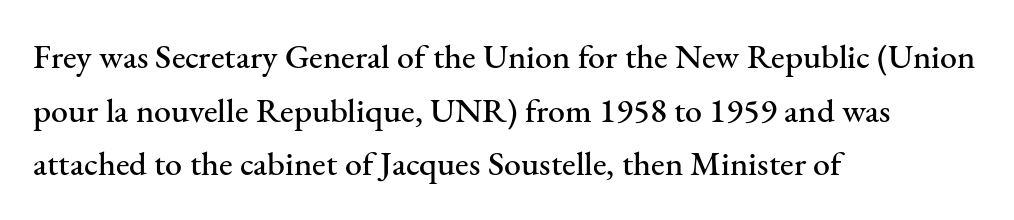
The image shows 34 px serif type, upright; set left-aligned, normal line spacing (1.58x), normal letter spacing, not underlined; medium stroke contrast and a small x-height.
